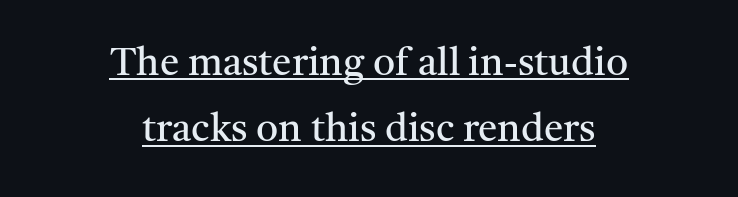
{"serif": "yes", "italic": "no", "bold": "no", "weight": "regular", "width": "normal", "stroke_contrast": "medium", "x_height": "medium", "monospaced": "no", "underline": "yes", "align": "center", "line_spacing": "normal", "line_spacing_ratio": 1.7, "letter_spacing": "normal", "letter_spacing_em": 0.0, "glyph_px": 39}
